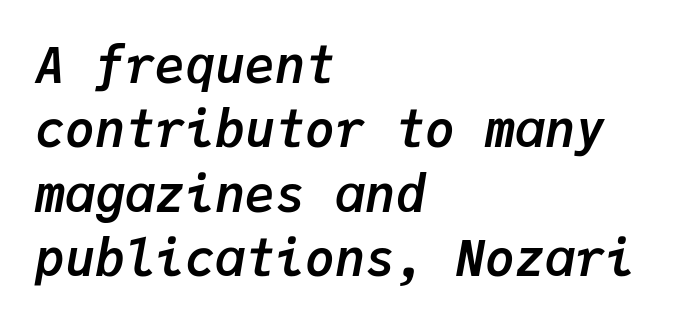
The image shows 50 px semibold type, italic (leaning right), monospaced; set left-aligned, normal line spacing (1.29x), normal letter spacing, not underlined; low stroke contrast and a medium x-height.
